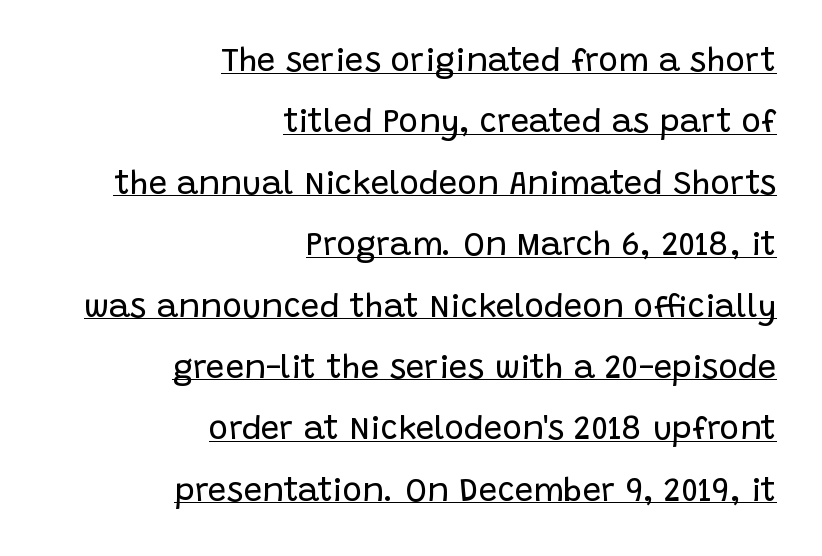
Q: Is the text bold? A: No.
Q: Is the text italic (slanted)? A: No, it is upright.
Q: Is the typeface a serif or a sans-serif typeface? A: Sans-serif.
Q: Is the text underlined? A: Yes.
Q: How is the paragraph aligned? A: Right-aligned.
Q: Is the spacing between letters normal or unusually wide? A: Normal.
Q: Width (condensed, normal, or wide)? A: Normal.
Q: Stroke contrast? A: Low.
Q: x-height? A: Large.
Q: Monospaced? A: No.
